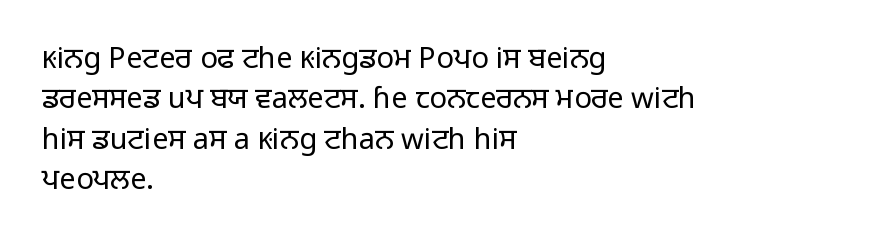
The image shows 29 px light sans-serif type, upright; set left-aligned, normal line spacing (1.39x), normal letter spacing, not underlined; low stroke contrast and a medium x-height.
